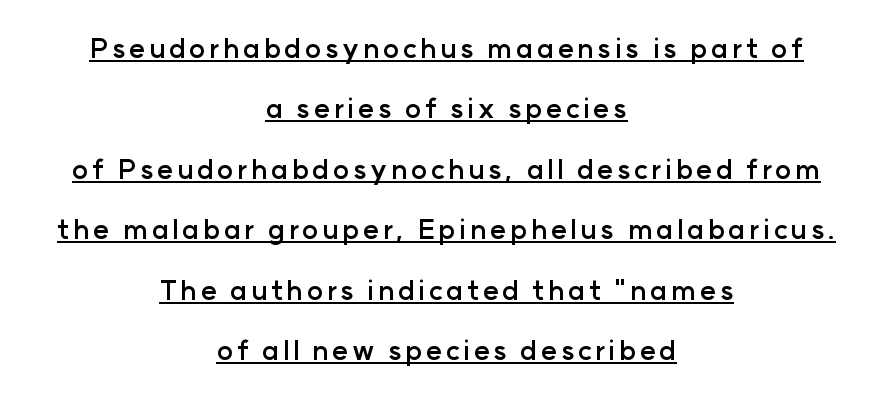
The image shows 27 px bold type, upright; set centered, loose line spacing (2.24x), underlined.
